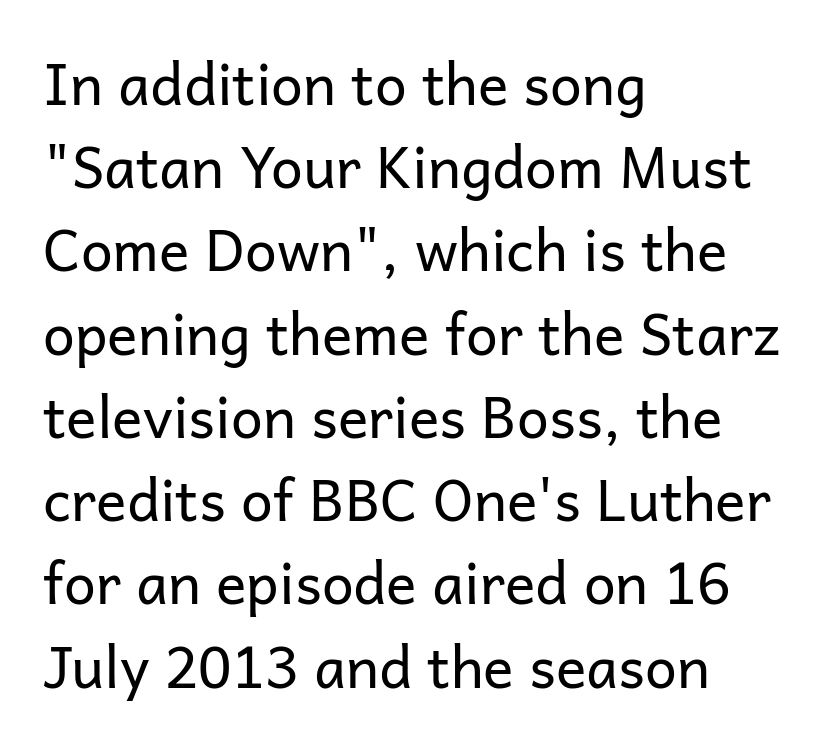
Q: Is the text bold? A: No.
Q: Is the text italic (slanted)? A: No, it is upright.
Q: Is the typeface a serif or a sans-serif typeface? A: Sans-serif.
Q: Is the text underlined? A: No.
Q: How is the paragraph aligned? A: Left-aligned.
Q: Is the spacing between letters normal or unusually wide? A: Normal.
Q: Is the spacing between lines tight, normal or loose? A: Normal.
Q: Width (condensed, normal, or wide)? A: Normal.
Q: Stroke contrast? A: Low.
Q: x-height? A: Medium.
Q: Monospaced? A: No.
